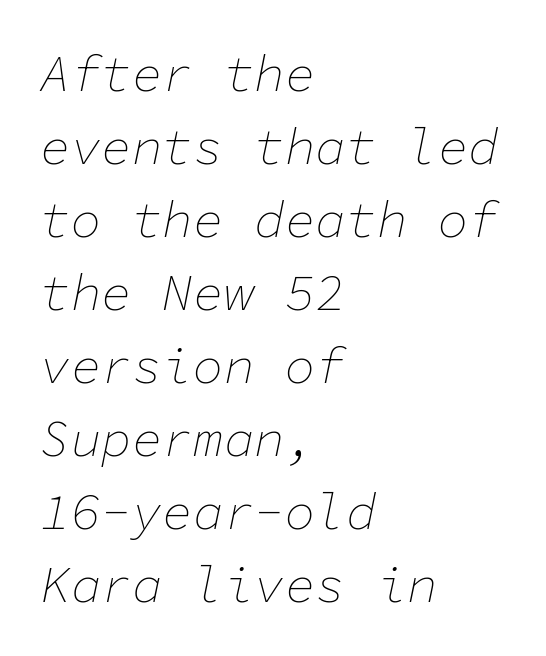
{"italic": "yes", "lean": "right", "slant_degrees": 11, "bold": "no", "weight": "thin", "width": "normal", "stroke_contrast": "low", "x_height": "medium", "monospaced": "yes", "underline": "no", "align": "left", "line_spacing": "normal", "line_spacing_ratio": 1.43, "letter_spacing": "normal", "letter_spacing_em": 0.0, "glyph_px": 51}
